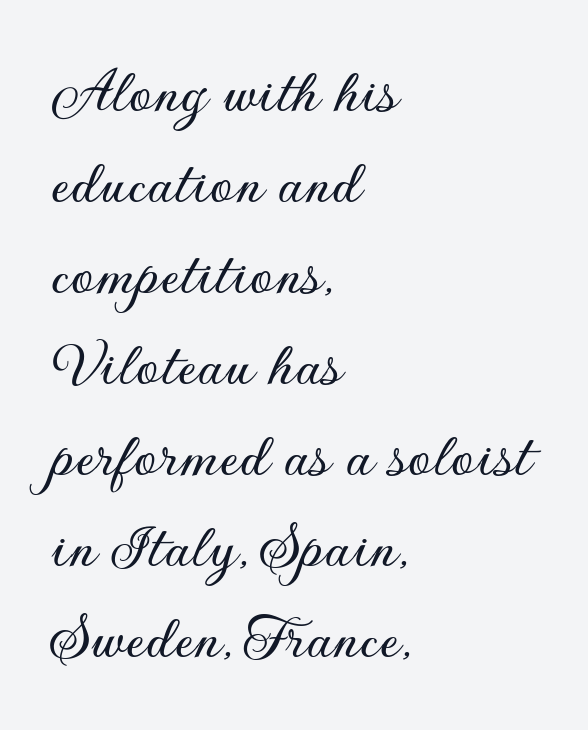
Spacing between characters is what you'd get straight out of the box. This sample keeps an unexceptional amount of space between lines. Casual observation: everything's shoved over to the left. A typesetter would call this proportional, since set widths differ per character. Stroke terminals: plain, sans-serif.
